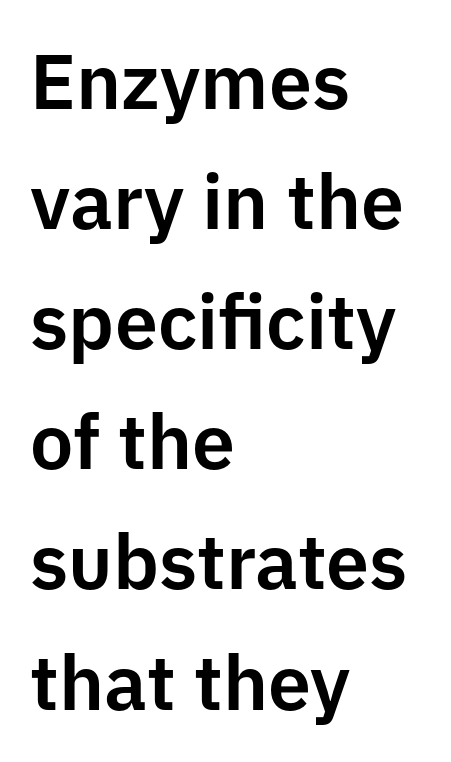
Q: Is the text italic (slanted)? A: No, it is upright.
Q: Is the typeface a serif or a sans-serif typeface? A: Sans-serif.
Q: Is the text underlined? A: No.
Q: How is the paragraph aligned? A: Left-aligned.
Q: Is the spacing between letters normal or unusually wide? A: Normal.
Q: Is the spacing between lines tight, normal or loose? A: Normal.
Q: Width (condensed, normal, or wide)? A: Normal.
Q: Stroke contrast? A: Low.
Q: x-height? A: Medium.
Q: Monospaced? A: No.
